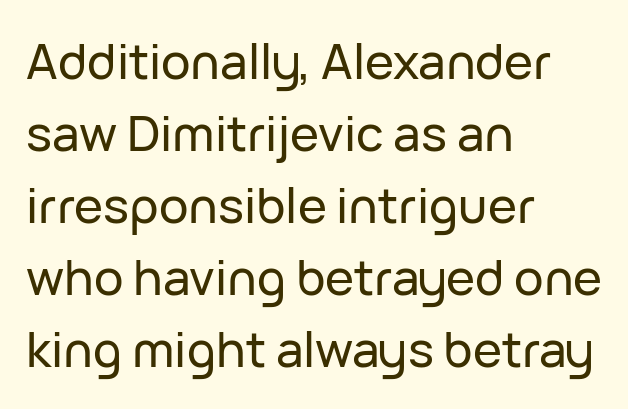
{"serif": "no", "italic": "no", "width": "normal", "stroke_contrast": "low", "x_height": "medium", "monospaced": "no", "underline": "no", "align": "left", "line_spacing": "normal", "line_spacing_ratio": 1.47, "letter_spacing": "normal", "letter_spacing_em": 0.0, "glyph_px": 49}
